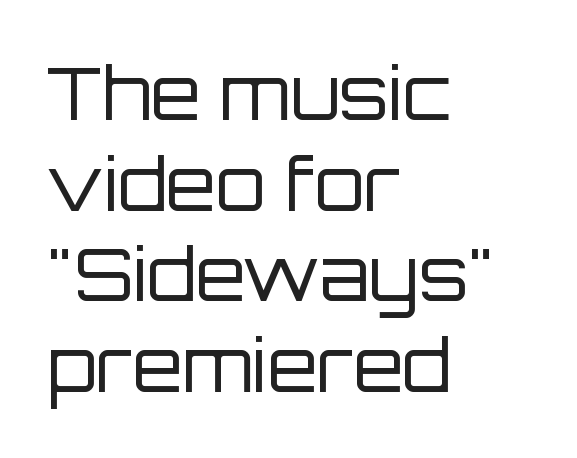
{"serif": "no", "italic": "no", "bold": "no", "weight": "regular", "width": "normal", "stroke_contrast": "low", "x_height": "large", "monospaced": "no", "underline": "no", "align": "left", "line_spacing": "normal", "line_spacing_ratio": 1.26, "letter_spacing": "normal", "letter_spacing_em": 0.0, "glyph_px": 72}
